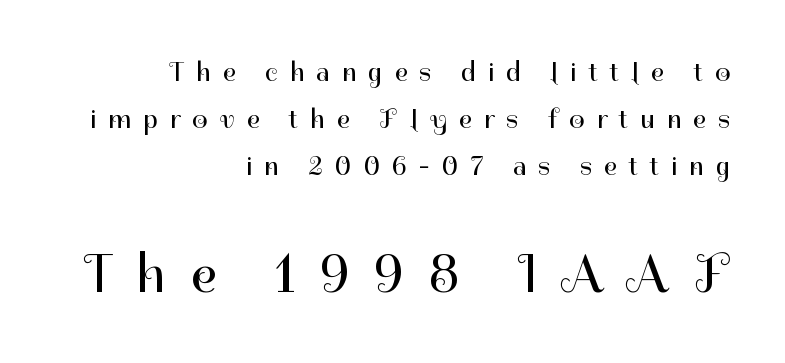
No word sits above an underline. The paragraph has a hard right edge and a soft left edge. Observe the absence of serifs on each vertical stroke in this sample. Spacing verdict: proportional, widths tailored to each character. Bold? No — there's no thickening of the strokes. Observe the wide spacing: letters keep a clear distance from each other.
